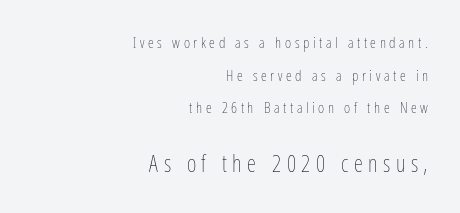
Q: Is the text bold? A: No.
Q: Is the text italic (slanted)? A: No, it is upright.
Q: Is the text underlined? A: No.
Q: How is the paragraph aligned? A: Right-aligned.
Q: Is the spacing between letters normal or unusually wide? A: Unusually wide.
Q: Is the spacing between lines tight, normal or loose? A: Loose.
Q: Which block of text is set in a larger size, the first (top) or the second (bottom)? A: The second (bottom) one.
